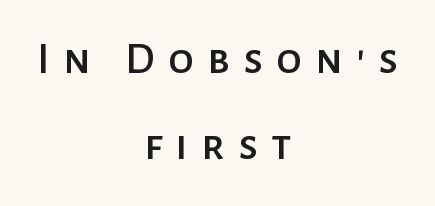
{"serif": "no", "italic": "no", "width": "normal", "stroke_contrast": "low", "x_height": "medium", "monospaced": "no", "underline": "no", "align": "center", "line_spacing_ratio": 1.88, "letter_spacing": "wide", "letter_spacing_em": 0.29, "glyph_px": 46}
